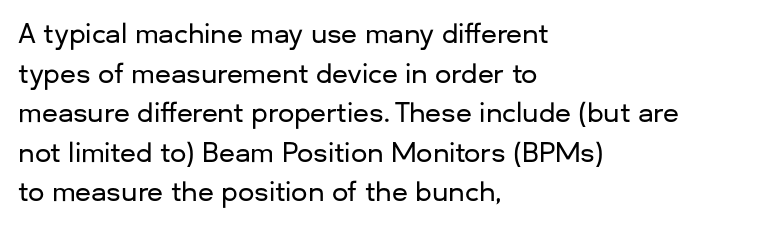
Interline gaps are of average width in this sample. The type sits square on the baseline with zero lean. Just letters on the line, the space beneath them empty. Students, note that the glyphs here touch the page at normal intervals. The rendering anchors every line to the left-hand side.
